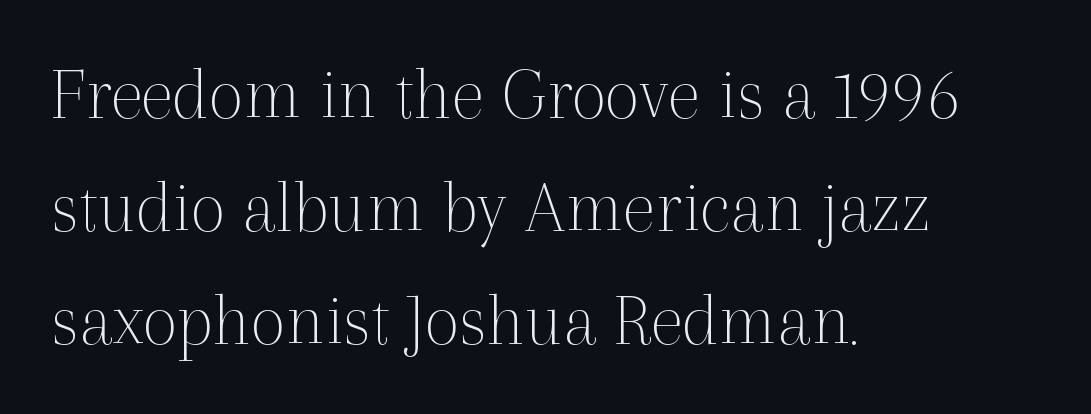
{"serif": "yes", "italic": "no", "bold": "no", "weight": "thin", "width": "normal", "x_height": "medium", "monospaced": "no", "underline": "no", "align": "left", "line_spacing": "normal", "line_spacing_ratio": 1.47, "letter_spacing": "normal", "letter_spacing_em": 0.0, "glyph_px": 77}
